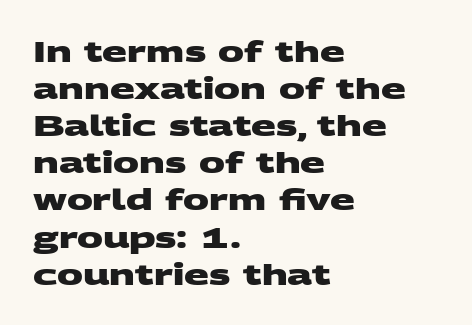
The image shows 29 px heavy, wide sans-serif type; set left-aligned, normal line spacing (1.28x), normal letter spacing, not underlined; medium stroke contrast and a large x-height.
